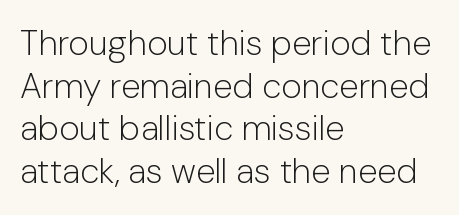
Visually the block forms a straight wall on the left and a jagged coastline on the right. The passage shown is typed in a proportional face where columns would drift. The strip under each line holds only bare page. The characters are drawn with everyday or finer stroke widths. The typography opts for an upright posture over an oblique one.
